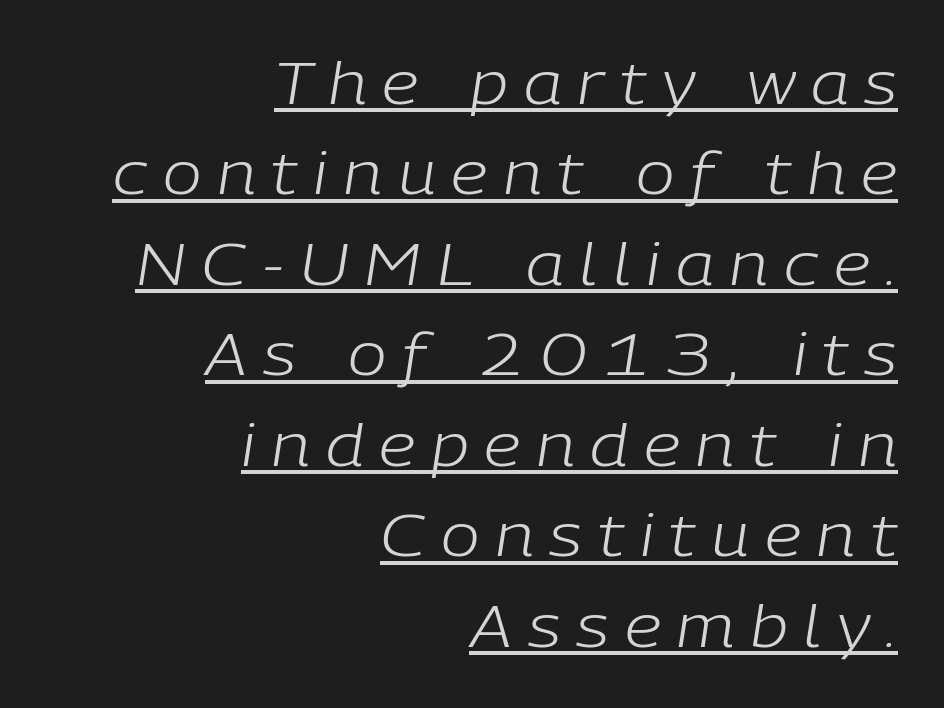
The image shows 58 px light type, italic (leaning right); set right-aligned, normal line spacing (1.56x), unusually wide letter spacing (+0.27 em), underlined; low stroke contrast and a medium x-height.
